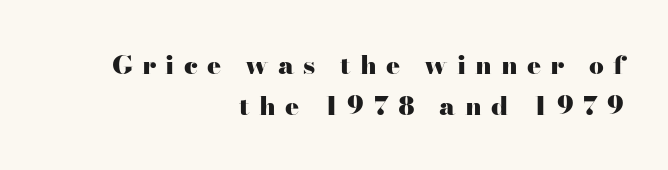
Quick note: interline space is typical. Short and long lines alike share a common ending point at right. When letters stand straight like this, we call the style roman or upright. Plain, unruled lines of type.
